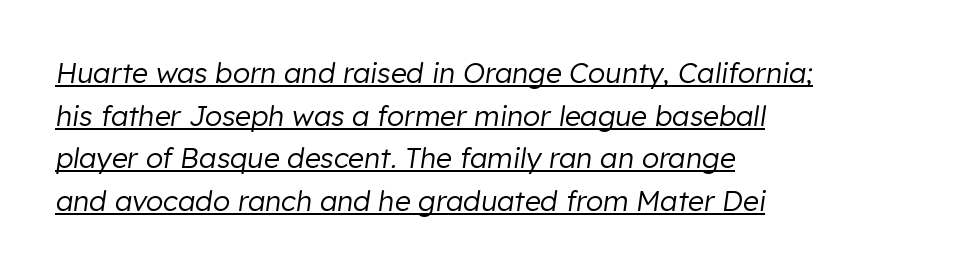
The image shows 28 px regular-weight type, italic (leaning right); set left-aligned, normal line spacing (1.52x), normal letter spacing, underlined; low stroke contrast and a medium x-height.
